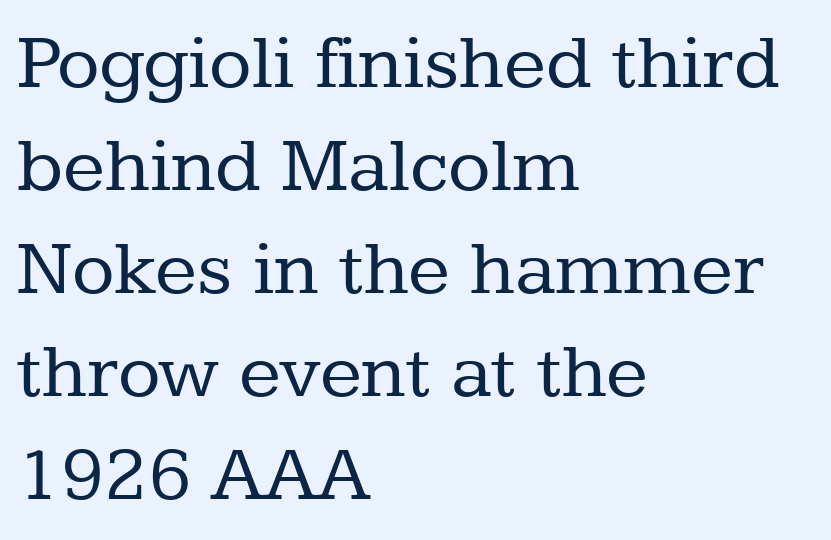
{"serif": "yes", "italic": "no", "bold": "no", "weight": "regular", "width": "normal", "stroke_contrast": "low", "x_height": "medium", "monospaced": "no", "underline": "no", "align": "left", "line_spacing": "normal", "line_spacing_ratio": 1.32, "letter_spacing": "normal", "letter_spacing_em": 0.0, "glyph_px": 78}
